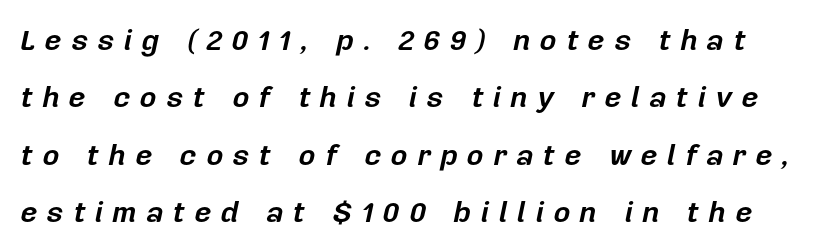
The area under the type is left untouched. These lines carry a lot of weight — the face is fully bold. Short note: letters widely spaced. Italic? Definitely — the glyphs are oblique.
